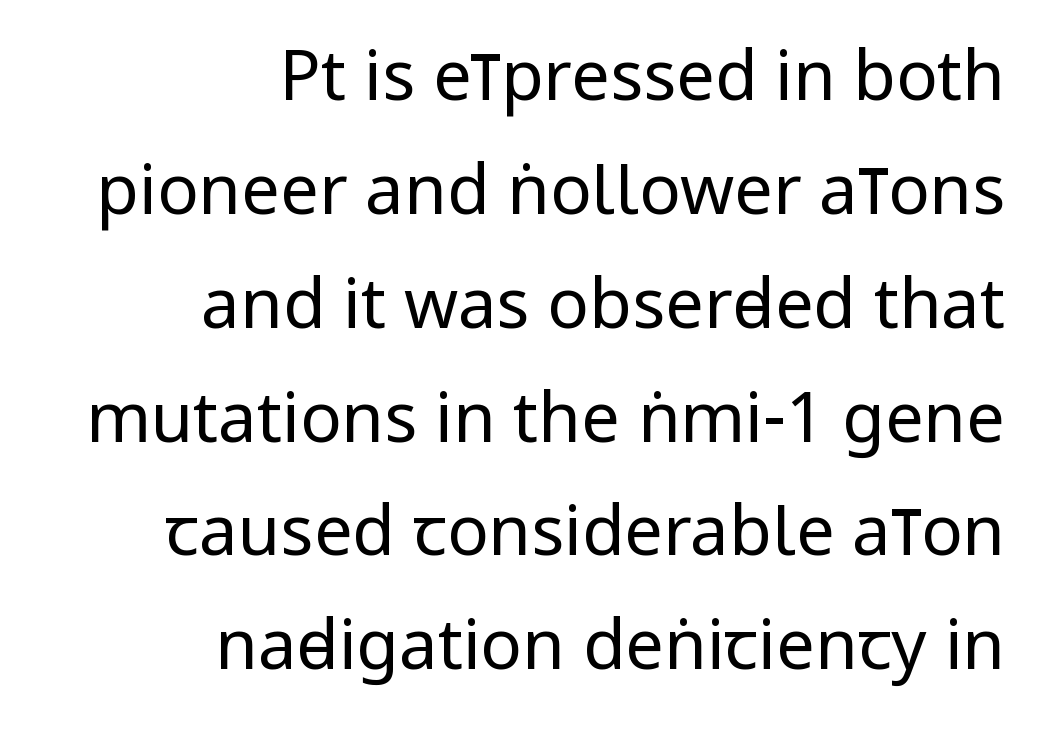
Q: Is the text bold? A: No.
Q: Is the text italic (slanted)? A: No, it is upright.
Q: Is the typeface a serif or a sans-serif typeface? A: Sans-serif.
Q: Is the text underlined? A: No.
Q: How is the paragraph aligned? A: Right-aligned.
Q: Is the spacing between letters normal or unusually wide? A: Normal.
Q: Is the spacing between lines tight, normal or loose? A: Normal.
Q: Width (condensed, normal, or wide)? A: Condensed.
Q: Stroke contrast? A: Low.
Q: x-height? A: Large.
Q: Monospaced? A: No.
